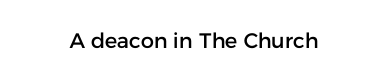
{"italic": "no", "underline": "no", "align": "center", "letter_spacing": "normal", "letter_spacing_em": 0.0, "glyph_px": 21}
